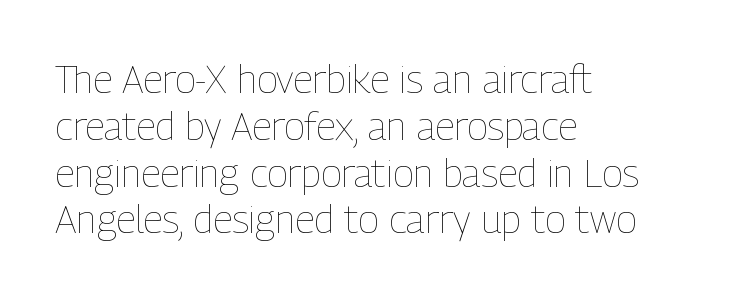
{"italic": "no", "bold": "no", "weight": "thin", "width": "condensed", "stroke_contrast": "low", "x_height": "medium", "monospaced": "no", "underline": "no", "align": "left", "line_spacing_ratio": 1.2, "letter_spacing": "normal", "letter_spacing_em": 0.0, "glyph_px": 39}
